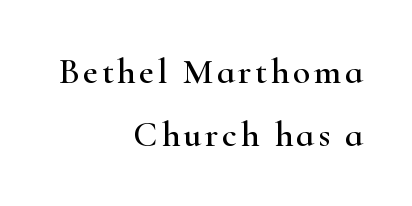
Q: Is the text italic (slanted)? A: No, it is upright.
Q: Is the typeface a serif or a sans-serif typeface? A: Serif.
Q: Is the text underlined? A: No.
Q: How is the paragraph aligned? A: Right-aligned.
Q: Width (condensed, normal, or wide)? A: Wide.
Q: Stroke contrast? A: High.
Q: x-height? A: Small.
Q: Monospaced? A: No.
